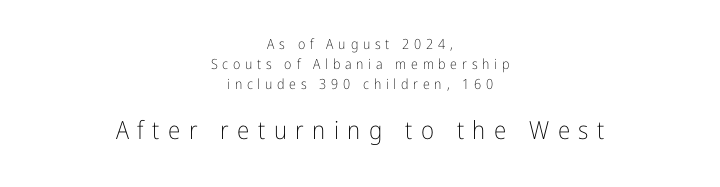
{"italic": "no", "bold": "no", "underline": "no", "align": "center", "line_spacing": "normal", "line_spacing_ratio": 1.44, "letter_spacing": "wide", "letter_spacing_em": 0.34, "larger_block": "second", "size_ratio": 1.79, "glyph_px": 25}
